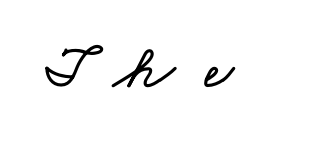
Note the varied advance widths — an 'i' is clearly narrower than an 'm'. The gap between lines stays unmarked. Inter-character spacing is expanded well beyond the font's built-in metrics.
